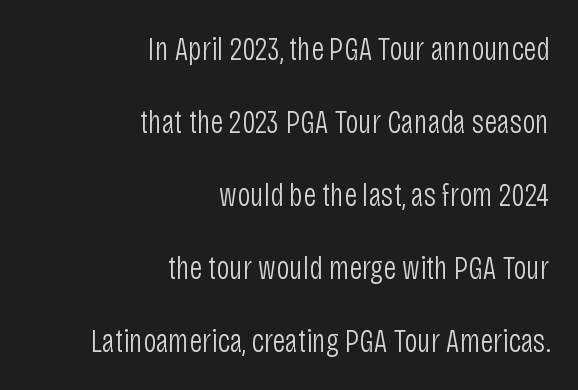
The image shows 33 px light, condensed sans-serif type, upright; set right-aligned, loose line spacing (2.21x), normal letter spacing, not underlined; low stroke contrast and a large x-height.
